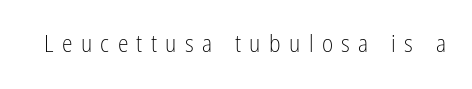
The lettering holds an erect, upright posture throughout. The tracking jumps out immediately: characters are airy and widely separated. Counters stay open thanks to moderate or lighter strokes. Decoration check: the copy has no underline.
